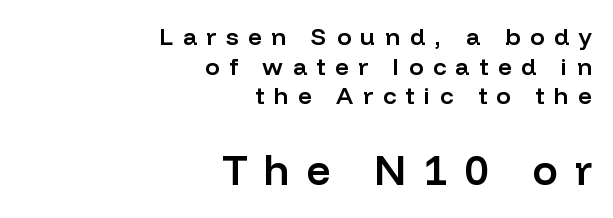
The image shows 42 px semibold sans-serif type, upright; set right-aligned, line spacing 1.23x, unusually wide letter spacing (+0.4 em), not underlined; the second (bottom) block is 1.75x larger; low stroke contrast and a medium x-height.
